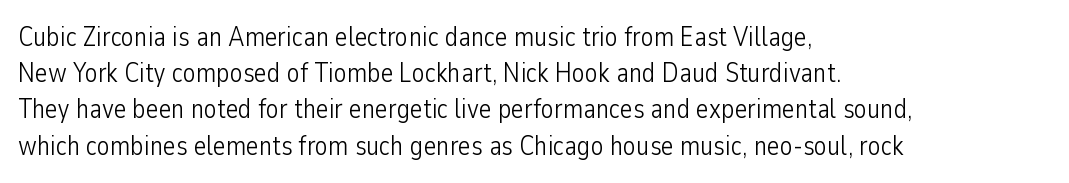
The strokes carry an ordinary text weight at most. Teacher's note: observe the even left margin — that is flush-left alignment. The lines sit at an ordinary, default distance from one another. Does extra space separate the letters? No, they use regular spacing. Posture: vertical. The specimen omits any rule beneath the text block's lines.
